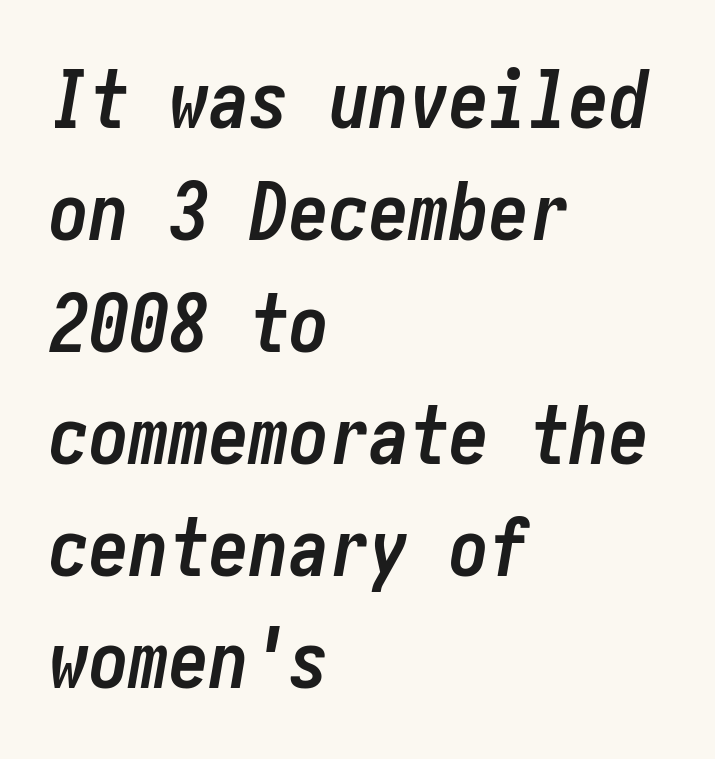
{"italic": "yes", "lean": "right", "slant_degrees": 10, "bold": "yes", "weight": "semibold", "width": "condensed", "stroke_contrast": "low", "x_height": "medium", "underline": "no", "align": "left", "line_spacing": "normal", "line_spacing_ratio": 1.4, "letter_spacing": "normal", "letter_spacing_em": 0.0, "glyph_px": 80}
